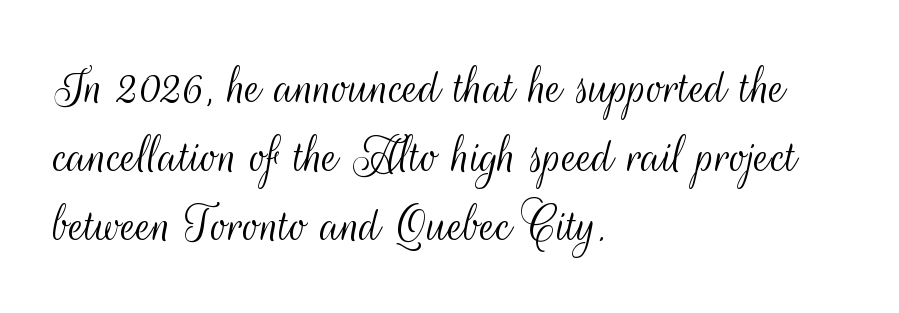
Q: Is the text bold? A: No.
Q: Is the text italic (slanted)? A: Yes.
Q: Is the typeface a serif or a sans-serif typeface? A: Sans-serif.
Q: Is the text underlined? A: No.
Q: How is the paragraph aligned? A: Left-aligned.
Q: Is the spacing between letters normal or unusually wide? A: Normal.
Q: Width (condensed, normal, or wide)? A: Condensed.
Q: Stroke contrast? A: Medium.
Q: x-height? A: Small.
Q: Monospaced? A: No.
